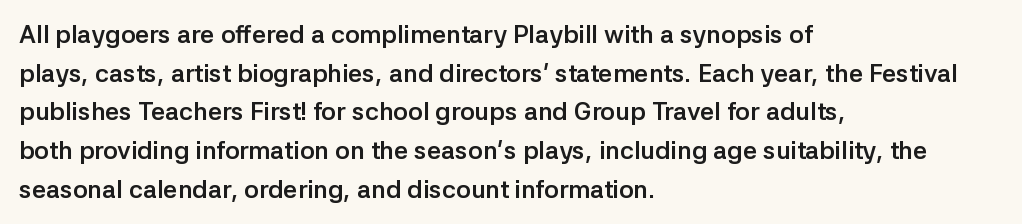
Q: Is the text bold? A: Yes.
Q: Is the text italic (slanted)? A: No, it is upright.
Q: Is the text underlined? A: No.
Q: How is the paragraph aligned? A: Left-aligned.
Q: Is the spacing between letters normal or unusually wide? A: Normal.
Q: Is the spacing between lines tight, normal or loose? A: Normal.
